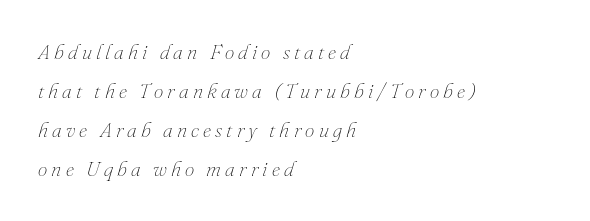
{"italic": "yes", "lean": "right", "slant_degrees": 16, "bold": "no", "underline": "no", "align": "left", "line_spacing_ratio": 1.86, "letter_spacing": "wide", "letter_spacing_em": 0.2, "glyph_px": 21}
